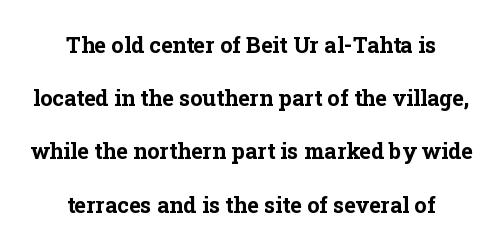
The image shows 22 px bold type, upright; set centered, loose line spacing (2.42x), normal letter spacing, not underlined.
